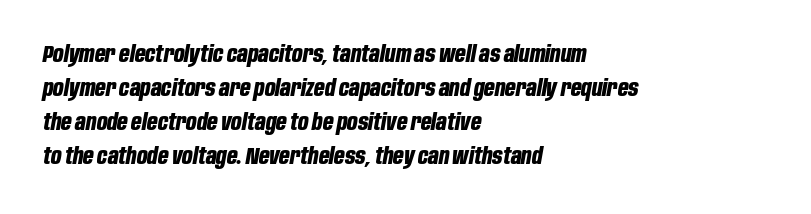
Teacher's note: observe the even left margin — that is flush-left alignment. Beneath every word, the page is bare. Observe the lean: these are italic letterforms. Is the type bold? Yes — the strokes are clearly thick and heavy.
